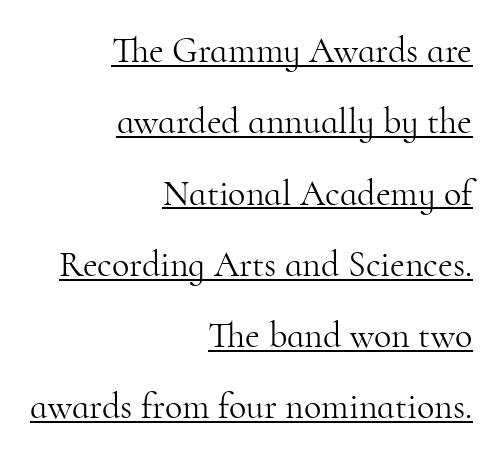
Q: Is the text bold? A: No.
Q: Is the text italic (slanted)? A: No, it is upright.
Q: Is the typeface a serif or a sans-serif typeface? A: Serif.
Q: Is the text underlined? A: Yes.
Q: How is the paragraph aligned? A: Right-aligned.
Q: Is the spacing between letters normal or unusually wide? A: Normal.
Q: Is the spacing between lines tight, normal or loose? A: Loose.
Q: Width (condensed, normal, or wide)? A: Normal.
Q: Stroke contrast? A: High.
Q: x-height? A: Small.
Q: Monospaced? A: No.
